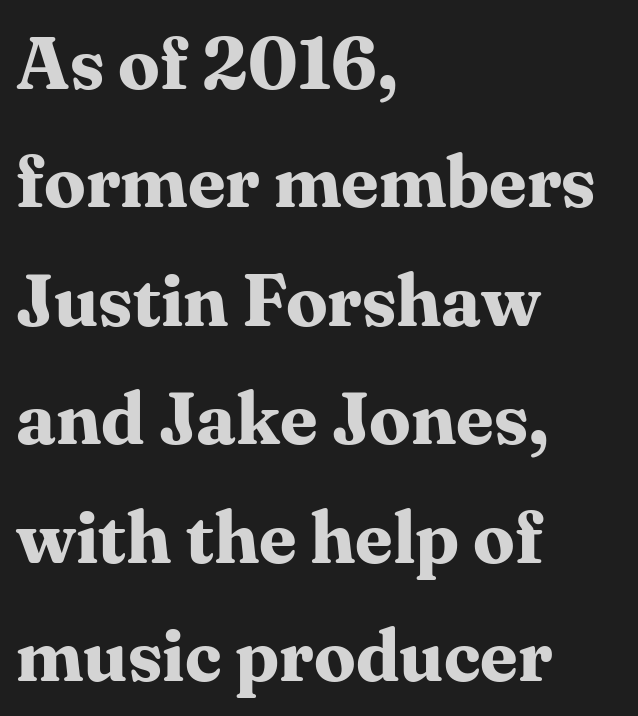
Q: Is the text bold? A: Yes.
Q: Is the text italic (slanted)? A: No, it is upright.
Q: Is the typeface a serif or a sans-serif typeface? A: Serif.
Q: Is the text underlined? A: No.
Q: How is the paragraph aligned? A: Left-aligned.
Q: Is the spacing between letters normal or unusually wide? A: Normal.
Q: Is the spacing between lines tight, normal or loose? A: Normal.
Q: Width (condensed, normal, or wide)? A: Normal.
Q: Stroke contrast? A: Medium.
Q: x-height? A: Medium.
Q: Monospaced? A: No.
